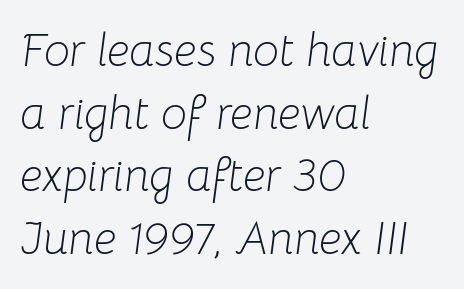
{"italic": "yes", "lean": "right", "slant_degrees": 8, "bold": "no", "weight": "light", "width": "normal", "stroke_contrast": "low", "x_height": "medium", "monospaced": "no", "underline": "no", "align": "left", "line_spacing": "normal", "line_spacing_ratio": 1.36, "letter_spacing": "normal", "letter_spacing_em": 0.0, "glyph_px": 46}
